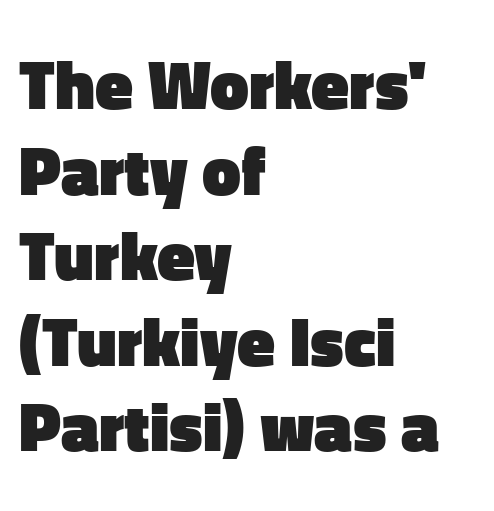
{"serif": "no", "italic": "no", "bold": "yes", "weight": "heavy", "width": "normal", "stroke_contrast": "low", "x_height": "medium", "monospaced": "no", "underline": "no", "align": "left", "line_spacing_ratio": 1.24, "letter_spacing": "normal", "letter_spacing_em": 0.0, "glyph_px": 69}
